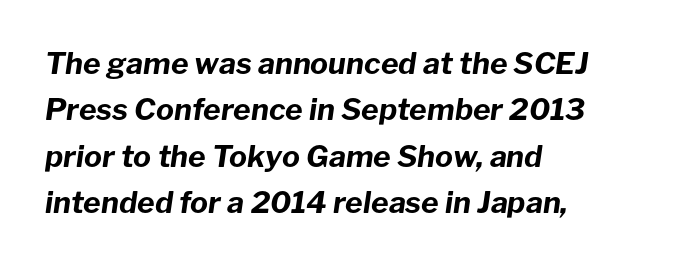
The image shows 30 px bold type, italic (leaning right); set left-aligned, normal line spacing (1.55x), normal letter spacing, not underlined; low stroke contrast and a medium x-height.
